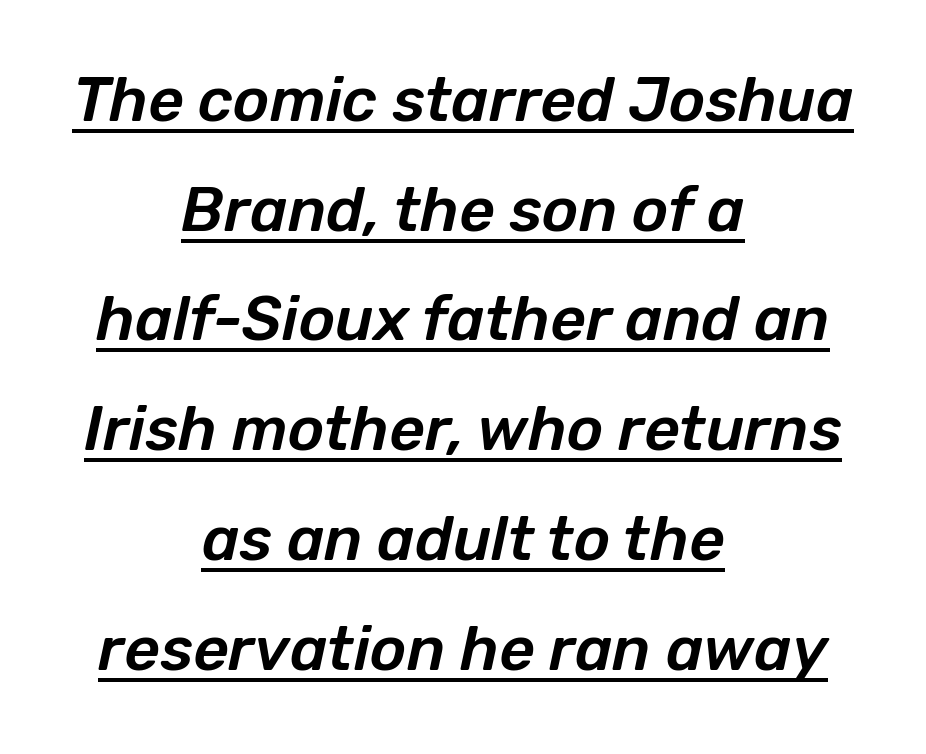
The image shows 62 px text type, italic (leaning right); set centered, line spacing 1.77x, normal letter spacing, underlined; low stroke contrast and a medium x-height.
